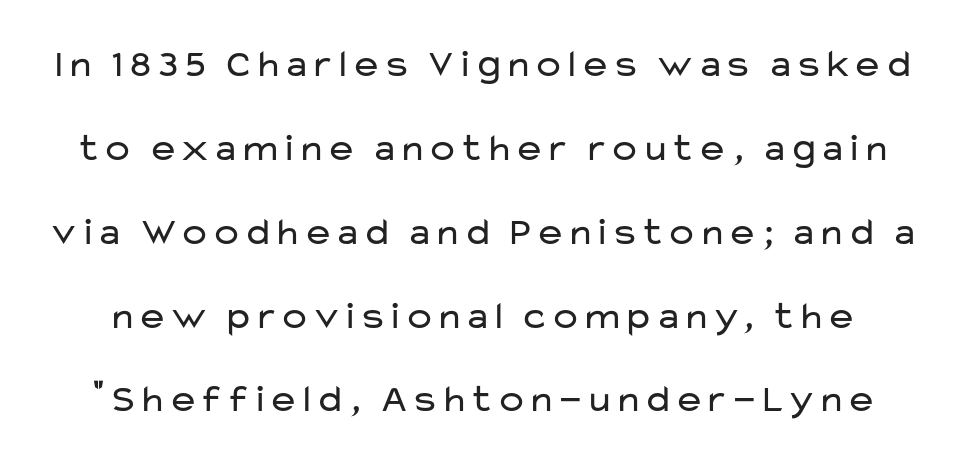
In terms of leading, this rendering errs on the spacious side. Rule under the text: the space is simply empty. Typographically, this falls in the sans-serif category. Weight: regular or lighter. Tracking value appears to be zero — textbook default spacing.
